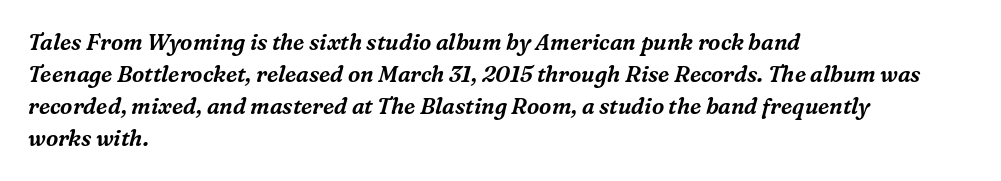
{"italic": "yes", "lean": "right", "slant_degrees": 16, "underline": "no", "align": "left", "line_spacing": "normal", "line_spacing_ratio": 1.46, "letter_spacing": "normal", "letter_spacing_em": 0.0, "glyph_px": 22}
